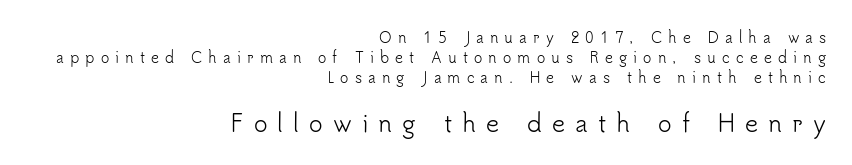
Posture: vertical. Which margin do the lines hug? The right one — the left edge is uneven. Bigger letters appear in the bottom chunk; the top chunk is reduced. Each row of text sits above clean, open space. Each stroke keeps to a modest, everyday thickness or less. Notice how descenders clear the ascenders below comfortably — that's standard leading.
